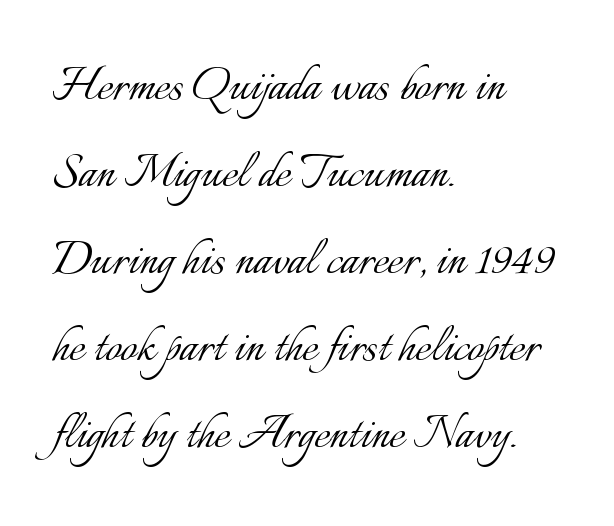
The image shows 58 px light type; set left-aligned, normal line spacing (1.5x), normal letter spacing, not underlined; low stroke contrast and a small x-height.
